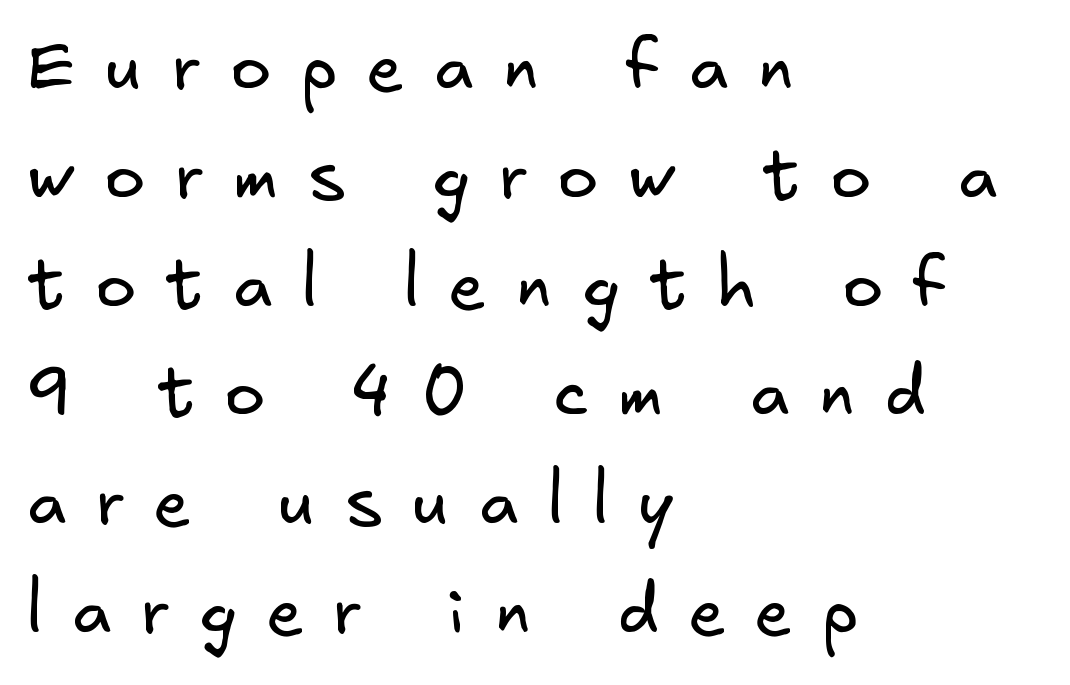
The image shows 68 px regular-weight sans-serif type; set left-aligned, normal line spacing (1.6x), unusually wide letter spacing (+0.44 em), not underlined; low stroke contrast and a small x-height.
